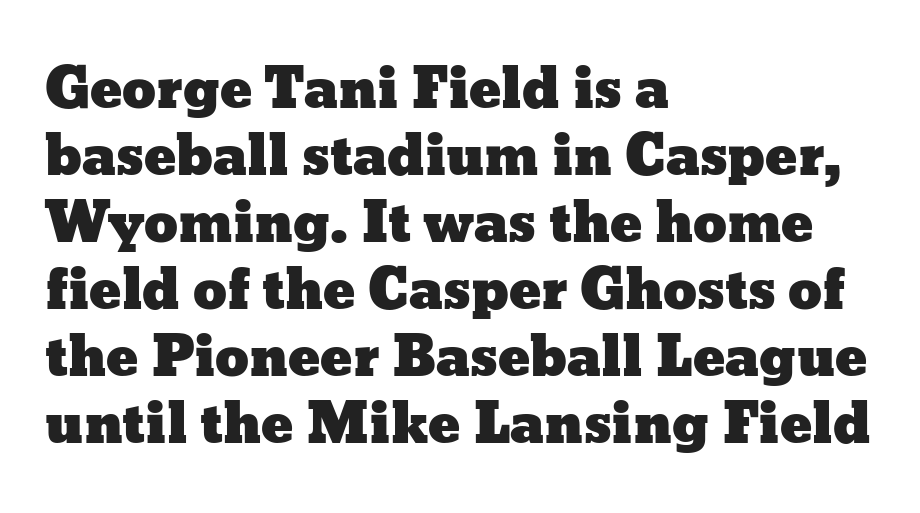
The image shows 54 px wide type, upright; set left-aligned, line spacing 1.24x, normal letter spacing, not underlined; low stroke contrast and a medium x-height.
